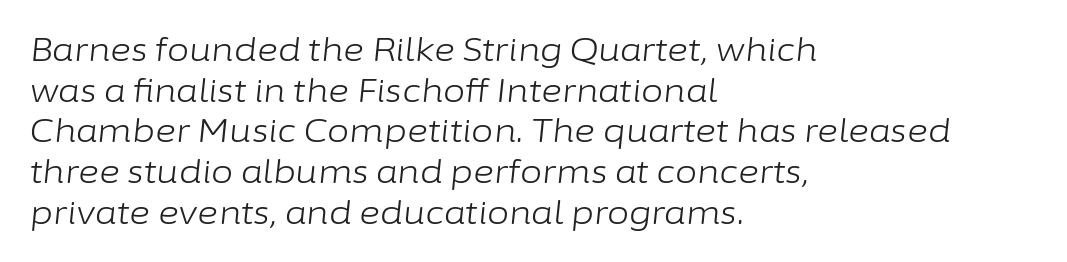
Q: Is the text bold? A: No.
Q: Is the text italic (slanted)? A: Yes, it leans right by about 6 degrees.
Q: Is the text underlined? A: No.
Q: How is the paragraph aligned? A: Left-aligned.
Q: Is the spacing between letters normal or unusually wide? A: Normal.
Q: Is the spacing between lines tight, normal or loose? A: Normal.
Q: Width (condensed, normal, or wide)? A: Normal.
Q: Stroke contrast? A: Low.
Q: x-height? A: Medium.
Q: Monospaced? A: No.
